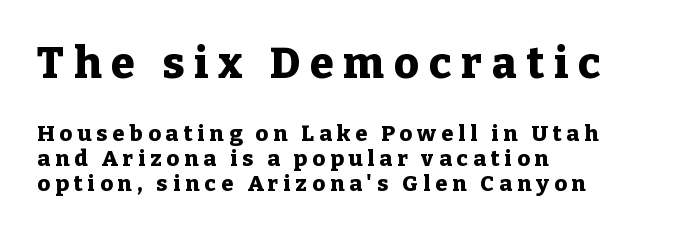
Q: Is the text bold? A: Yes.
Q: Is the text italic (slanted)? A: No, it is upright.
Q: Is the typeface a serif or a sans-serif typeface? A: Serif.
Q: Is the text underlined? A: No.
Q: How is the paragraph aligned? A: Left-aligned.
Q: Is the spacing between letters normal or unusually wide? A: Unusually wide.
Q: Is the spacing between lines tight, normal or loose? A: Tight.
Q: Which block of text is set in a larger size, the first (top) or the second (bottom)? A: The first (top) one.
Q: Width (condensed, normal, or wide)? A: Normal.
Q: Stroke contrast? A: Low.
Q: x-height? A: Medium.
Q: Monospaced? A: No.
